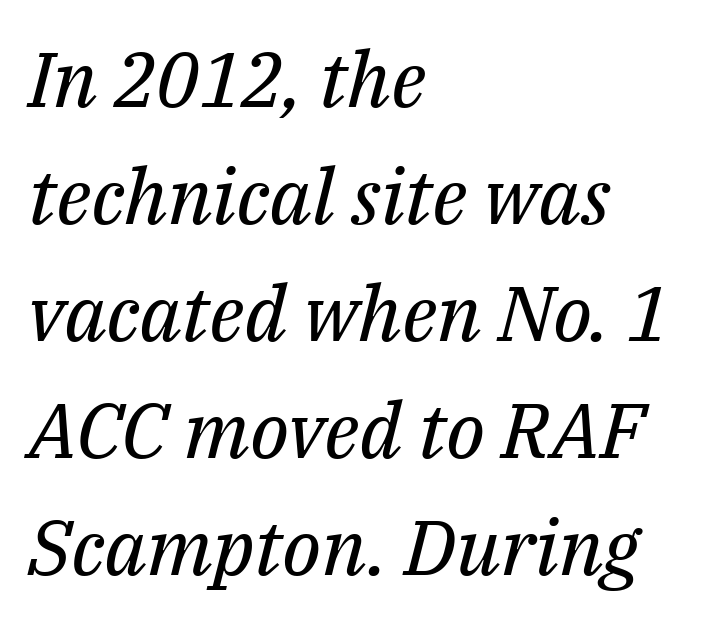
Do the characters align in a grid? No, the font is proportional. This rendering uses left alignment, leaving the right contour irregular. An italicized treatment has been applied to the whole sample. You could call the tracking neutral — neither tight nor loose.
